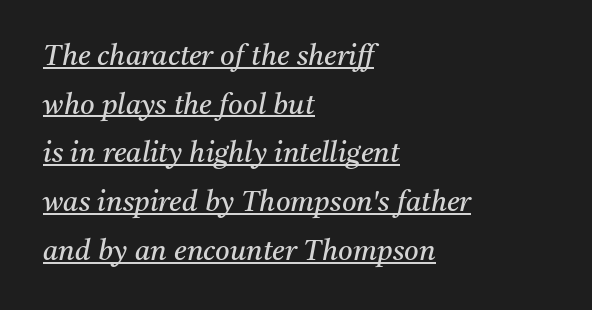
Q: Is the text bold? A: No.
Q: Is the text italic (slanted)? A: Yes, it leans right by about 11 degrees.
Q: Is the typeface a serif or a sans-serif typeface? A: Serif.
Q: Is the text underlined? A: Yes.
Q: How is the paragraph aligned? A: Left-aligned.
Q: Is the spacing between letters normal or unusually wide? A: Normal.
Q: Width (condensed, normal, or wide)? A: Normal.
Q: Stroke contrast? A: Medium.
Q: x-height? A: Medium.
Q: Monospaced? A: No.
